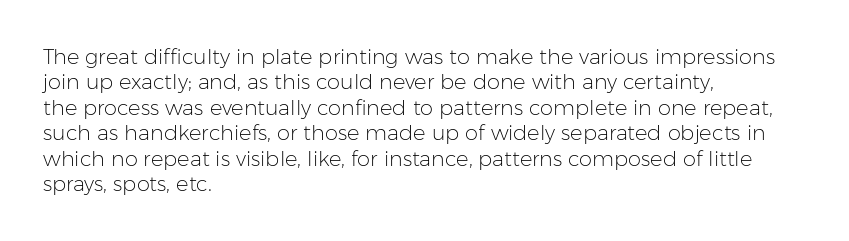
Q: Is the text bold? A: No.
Q: Is the text italic (slanted)? A: No, it is upright.
Q: Is the text underlined? A: No.
Q: How is the paragraph aligned? A: Left-aligned.
Q: Is the spacing between letters normal or unusually wide? A: Normal.
